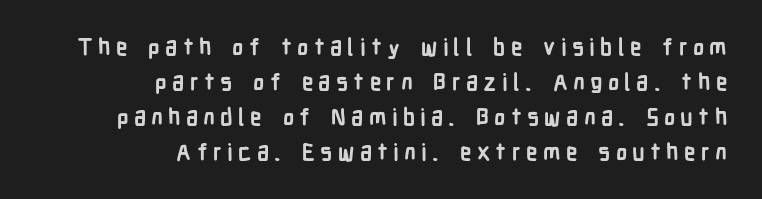
The image shows 23 px bold type, upright; set right-aligned, normal line spacing (1.52x), unusually wide letter spacing (+0.23 em), not underlined.
